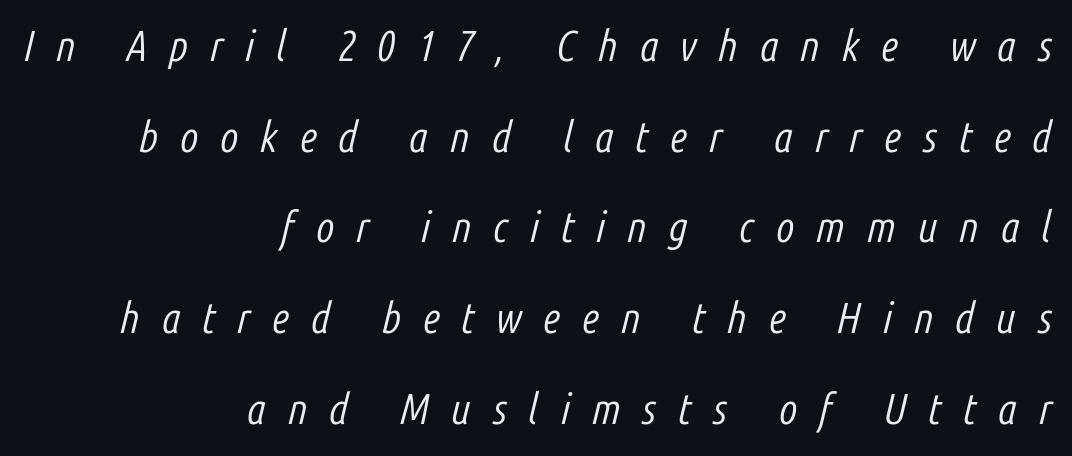
The image shows 43 px light, condensed type, italic (leaning right); set right-aligned, loose line spacing (2.11x), unusually wide letter spacing (+0.5 em), not underlined; low stroke contrast and a medium x-height.
